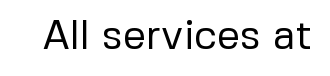
Q: Is the text bold? A: No.
Q: Is the text italic (slanted)? A: No, it is upright.
Q: Is the typeface a serif or a sans-serif typeface? A: Sans-serif.
Q: Is the text underlined? A: No.
Q: Is the spacing between letters normal or unusually wide? A: Normal.
Q: Width (condensed, normal, or wide)? A: Normal.
Q: Stroke contrast? A: Low.
Q: x-height? A: Medium.
Q: Monospaced? A: No.
